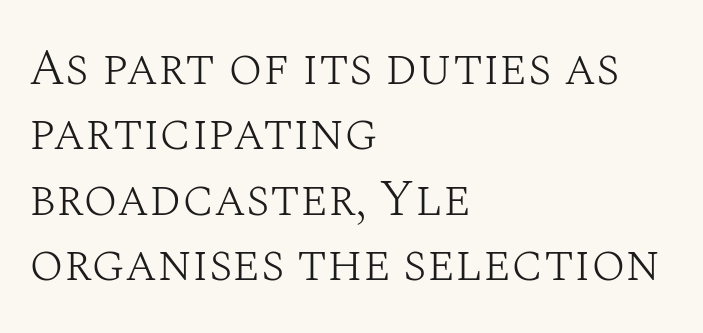
The typeface has the unassuming heft of standard copy or less. The letters advance in unequal steps, a hallmark of proportional type. The rows are spaced the way most documents space them. You can tell from the footed stems that serif type was used. Nothing unusual about the tracking: characters are spaced as the font intends.
